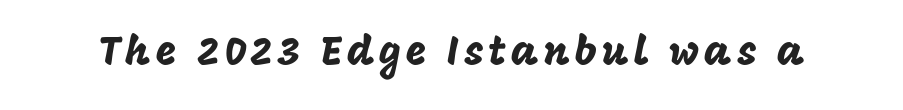
{"serif": "no", "width": "normal", "stroke_contrast": "low", "x_height": "large", "monospaced": "no", "underline": "no", "glyph_px": 40}
